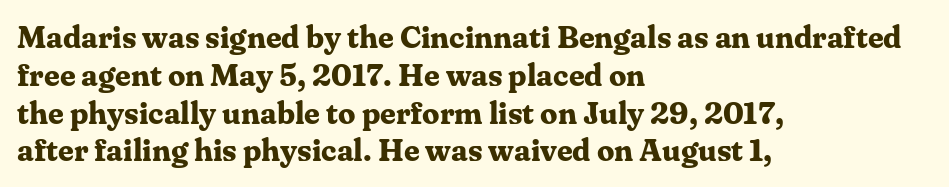
The image shows 31 px bold serif type, upright; set left-aligned, line spacing 1.22x, normal letter spacing, not underlined; medium stroke contrast and a medium x-height.
